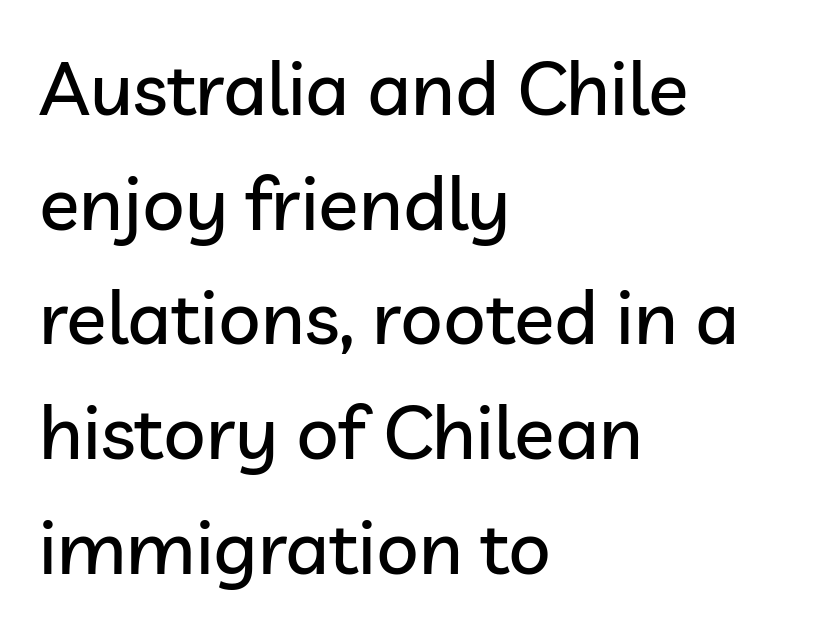
Q: Is the text italic (slanted)? A: No, it is upright.
Q: Is the typeface a serif or a sans-serif typeface? A: Sans-serif.
Q: Is the text underlined? A: No.
Q: How is the paragraph aligned? A: Left-aligned.
Q: Is the spacing between letters normal or unusually wide? A: Normal.
Q: Is the spacing between lines tight, normal or loose? A: Normal.
Q: Width (condensed, normal, or wide)? A: Normal.
Q: Stroke contrast? A: Low.
Q: x-height? A: Medium.
Q: Monospaced? A: No.
